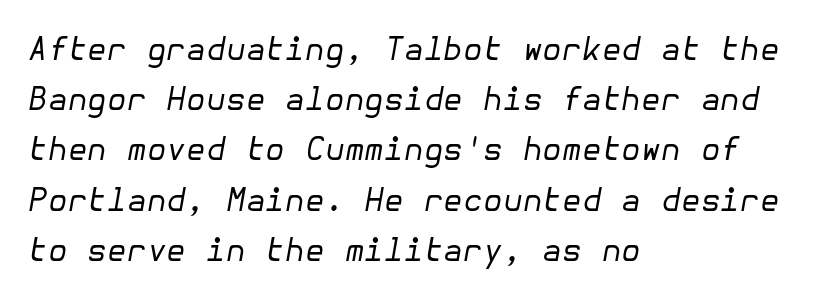
Q: Is the text bold? A: No.
Q: Is the text italic (slanted)? A: Yes, it leans right by about 10 degrees.
Q: Is the text underlined? A: No.
Q: How is the paragraph aligned? A: Left-aligned.
Q: Is the spacing between letters normal or unusually wide? A: Normal.
Q: Is the spacing between lines tight, normal or loose? A: Normal.
Q: Width (condensed, normal, or wide)? A: Normal.
Q: Stroke contrast? A: Low.
Q: x-height? A: Medium.
